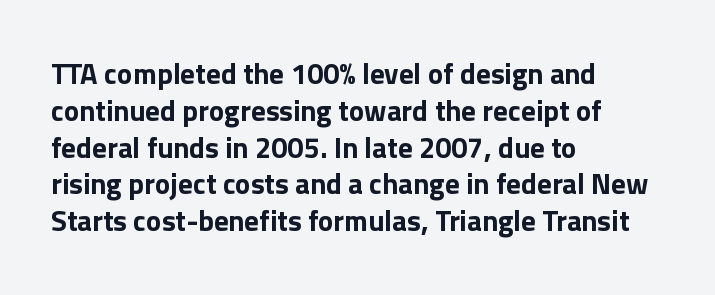
{"serif": "no", "italic": "no", "bold": "yes", "weight": "bold", "width": "normal", "x_height": "medium", "monospaced": "no", "underline": "no", "align": "left", "line_spacing": "normal", "line_spacing_ratio": 1.27, "letter_spacing": "normal", "letter_spacing_em": 0.0, "glyph_px": 29}
